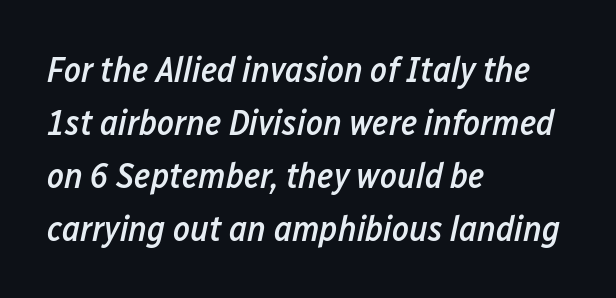
The image shows 36 px semibold, condensed type, italic (leaning right); set left-aligned, normal line spacing (1.47x), normal letter spacing, not underlined; low stroke contrast and a medium x-height.
